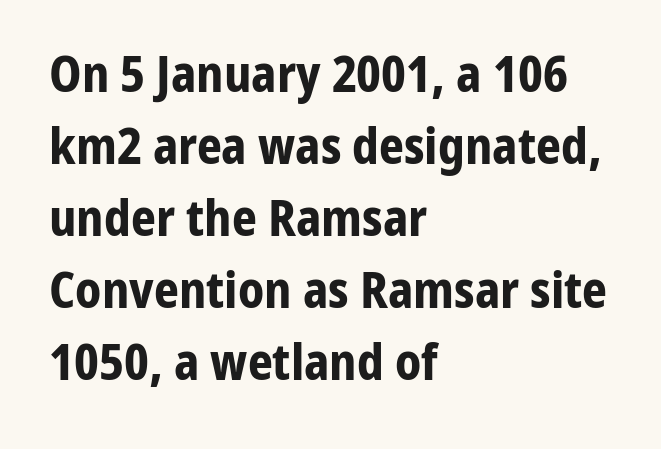
{"serif": "no", "italic": "no", "bold": "yes", "weight": "bold", "width": "normal", "stroke_contrast": "low", "x_height": "medium", "monospaced": "no", "underline": "no", "align": "left", "line_spacing": "normal", "line_spacing_ratio": 1.47, "letter_spacing": "normal", "letter_spacing_em": 0.0, "glyph_px": 49}
